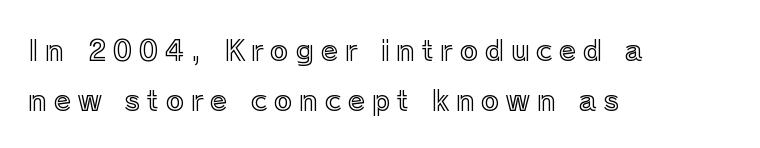
Is the letter spacing exaggerated? Yes — the characters are pushed far apart. Decoration check: the copy has no underline. The passage shown is typed in a proportional face where columns would drift. The setting favours the left margin, as ordinary paragraphs usually do. The type sits square on the baseline with zero lean.
